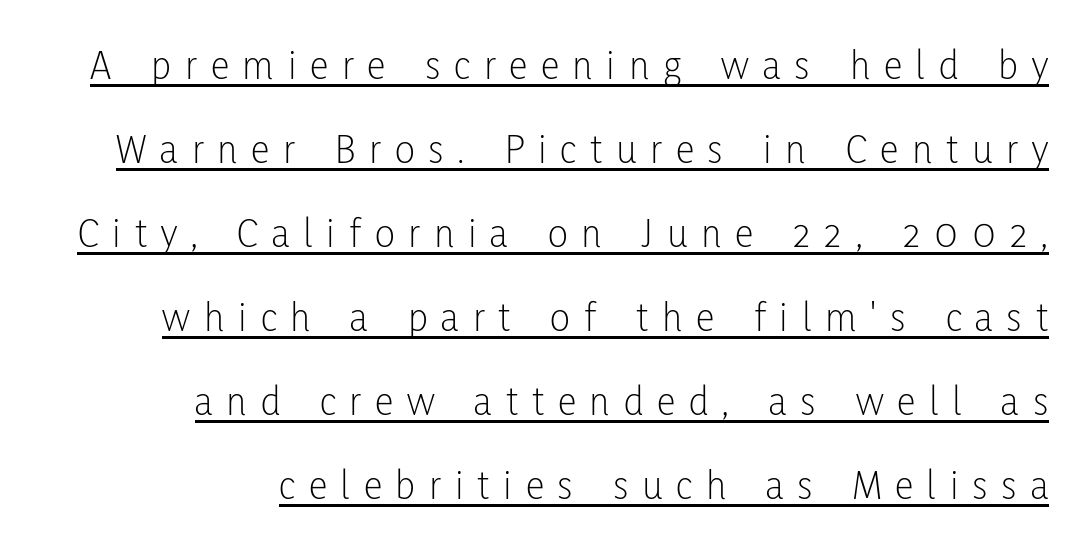
The image shows 42 px light, condensed sans-serif type, upright; set right-aligned, loose line spacing (2.0x), unusually wide letter spacing (+0.33 em), underlined; low stroke contrast and a medium x-height.
